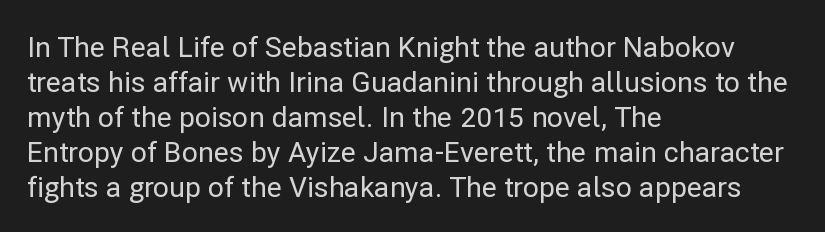
The image shows 28 px sans-serif type, upright; set left-aligned, normal line spacing (1.25x), normal letter spacing, not underlined; low stroke contrast and a medium x-height.
